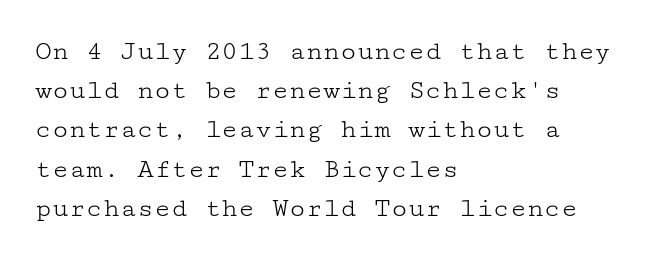
{"serif": "yes", "italic": "no", "bold": "no", "weight": "light", "width": "wide", "stroke_contrast": "low", "x_height": "medium", "underline": "no", "align": "left", "line_spacing": "normal", "line_spacing_ratio": 1.4, "letter_spacing": "normal", "letter_spacing_em": 0.0, "glyph_px": 28}
